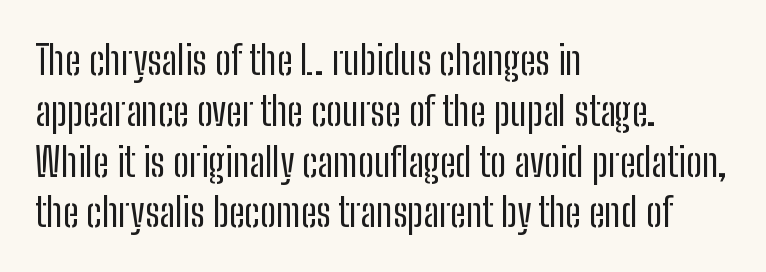
Q: Is the text bold? A: No.
Q: Is the text italic (slanted)? A: No, it is upright.
Q: Is the typeface a serif or a sans-serif typeface? A: Sans-serif.
Q: Is the text underlined? A: No.
Q: How is the paragraph aligned? A: Left-aligned.
Q: Is the spacing between letters normal or unusually wide? A: Normal.
Q: Is the spacing between lines tight, normal or loose? A: Normal.
Q: Width (condensed, normal, or wide)? A: Condensed.
Q: Stroke contrast? A: Low.
Q: x-height? A: Medium.
Q: Monospaced? A: No.
